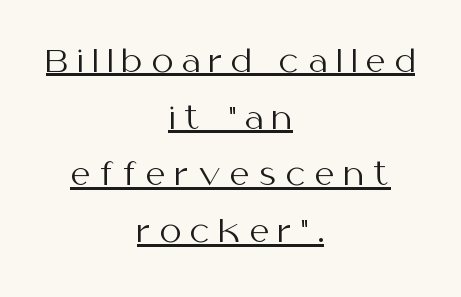
The image shows 31 px regular-weight sans-serif type, upright; set centered, line spacing 1.83x, unusually wide letter spacing (+0.29 em), underlined; medium stroke contrast and a medium x-height.
